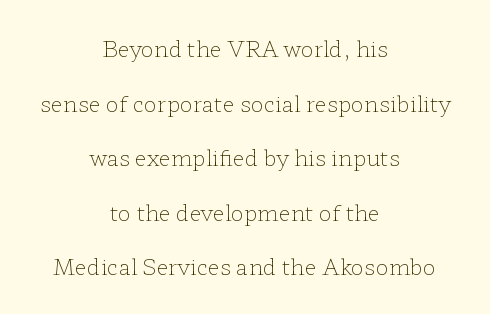
Reading down the column, the eye jumps a long way to each next line. In terms of letterspacing, this is plain default setting. Which margin do the lines hug? Neither — every line sits in the middle. No word sits above an underline.
